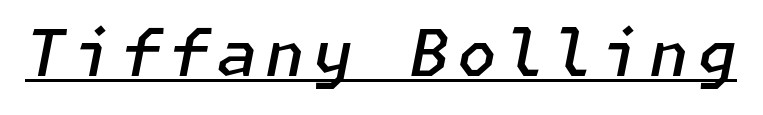
The image shows 64 px semibold type, italic (leaning right); set underlined; low stroke contrast and a medium x-height.
